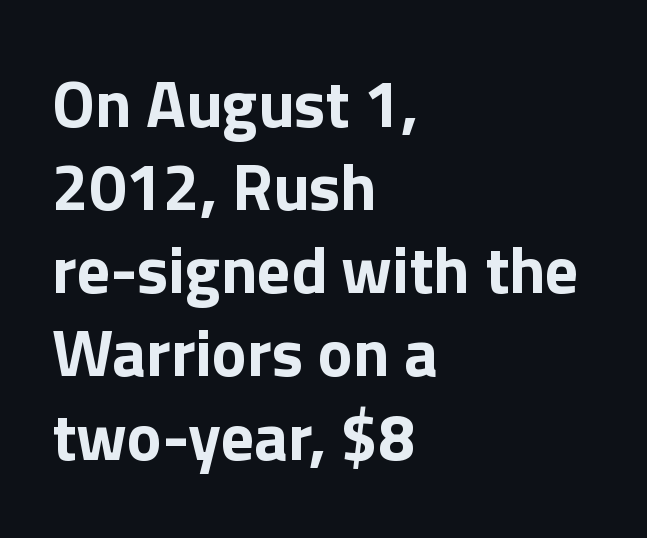
A classic flush-left, rag-right setting is used for this passage. Are there feet on the stems? There aren't — it's a sans. Heavy, bold letterforms. Proportional: the letters do not fall into vertical columns. It's the straight-up-and-down kind of type.
